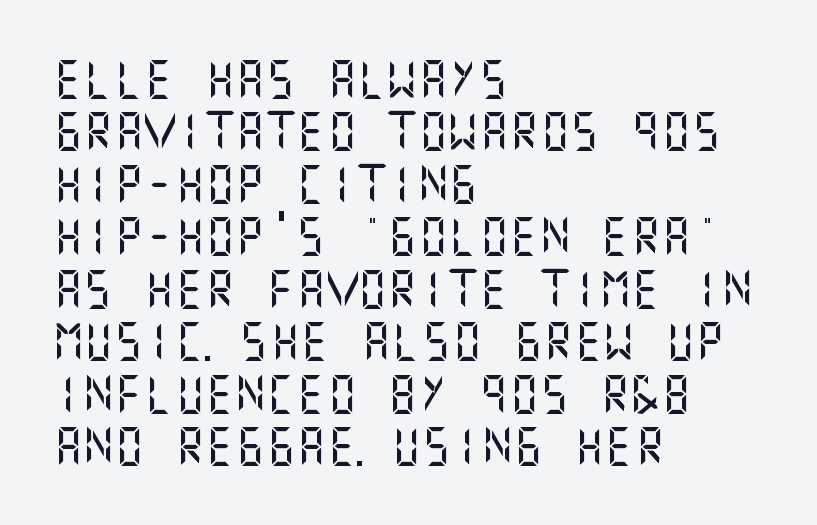
Q: Is the text italic (slanted)? A: No, it is upright.
Q: Is the typeface a serif or a sans-serif typeface? A: Sans-serif.
Q: Is the text underlined? A: No.
Q: How is the paragraph aligned? A: Left-aligned.
Q: Is the spacing between letters normal or unusually wide? A: Normal.
Q: Is the spacing between lines tight, normal or loose? A: Normal.
Q: Width (condensed, normal, or wide)? A: Normal.
Q: Stroke contrast? A: Medium.
Q: x-height? A: Large.
